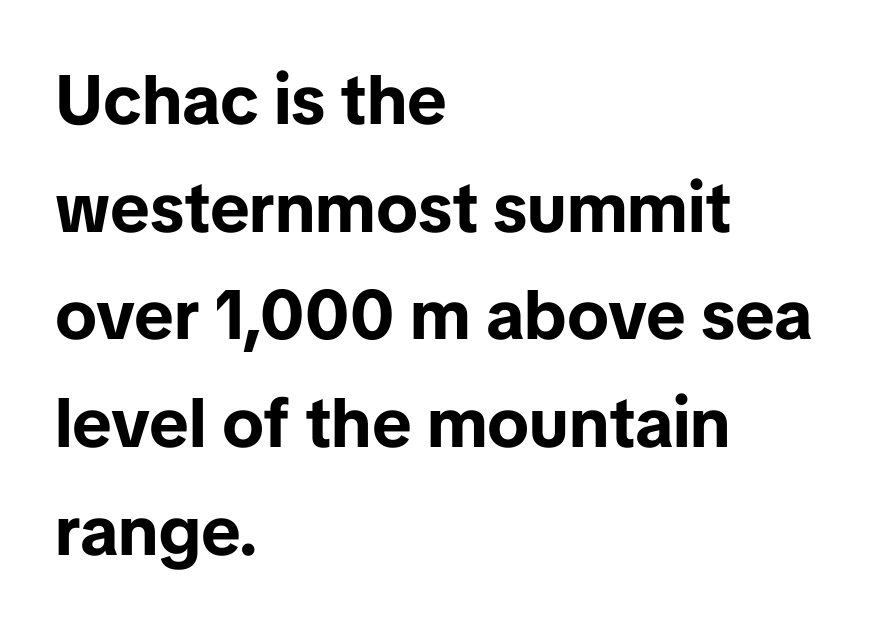
The image shows 69 px bold sans-serif type, upright; set left-aligned, normal line spacing (1.56x), normal letter spacing, not underlined; low stroke contrast and a medium x-height.
